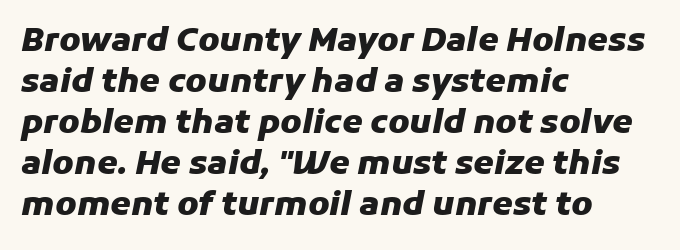
Q: Is the text bold? A: Yes.
Q: Is the text italic (slanted)? A: Yes, it leans right by about 11 degrees.
Q: Is the text underlined? A: No.
Q: How is the paragraph aligned? A: Left-aligned.
Q: Is the spacing between letters normal or unusually wide? A: Normal.
Q: Width (condensed, normal, or wide)? A: Normal.
Q: Stroke contrast? A: Low.
Q: x-height? A: Medium.
Q: Monospaced? A: No.
